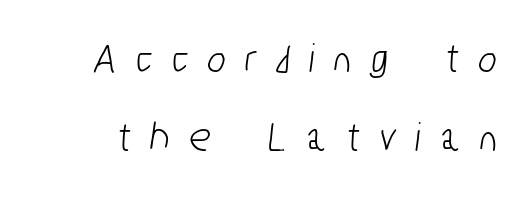
There is plenty of visible air inserted between adjacent glyphs. Looks like regular typesetting: each glyph gets only the width it needs. Honestly, there is no underline to notice here at all. Is this a sans? Yes — the strokes have no serifs.
